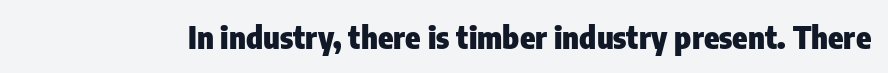
Q: Is the text bold? A: Yes.
Q: Is the text italic (slanted)? A: No, it is upright.
Q: Is the typeface a serif or a sans-serif typeface? A: Sans-serif.
Q: Is the text underlined? A: No.
Q: Is the spacing between letters normal or unusually wide? A: Normal.
Q: Width (condensed, normal, or wide)? A: Condensed.
Q: Stroke contrast? A: Low.
Q: x-height? A: Medium.
Q: Monospaced? A: No.
